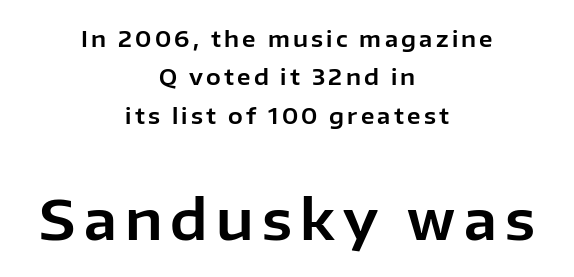
{"serif": "no", "italic": "no", "width": "normal", "stroke_contrast": "low", "x_height": "medium", "monospaced": "no", "underline": "no", "align": "center", "line_spacing_ratio": 1.74, "larger_block": "second", "size_ratio": 2.5, "glyph_px": 55}
